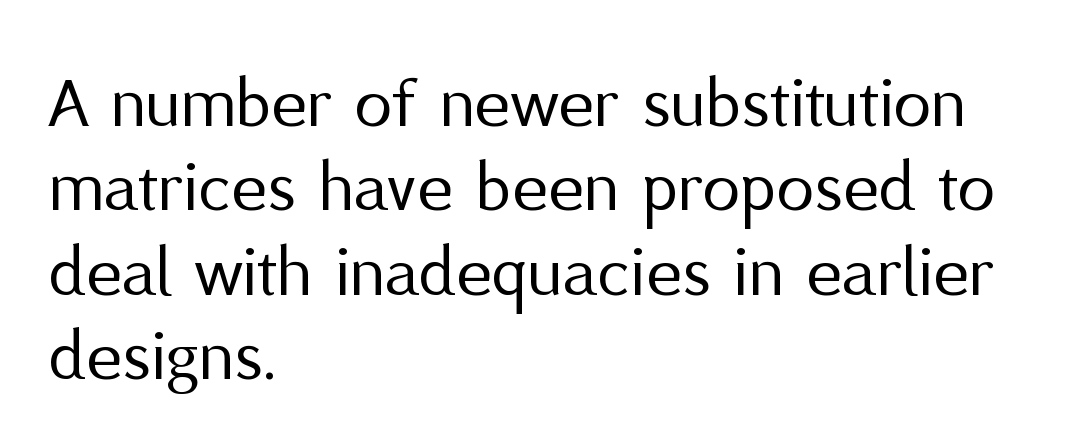
The strokes are not fattened; the text isn't bold. This sample uses a sans-serif face. Leftover space on each line is placed entirely after the last word. Rule under the text: the space is simply empty. One glance says dense: line gaps are narrower than usual.
